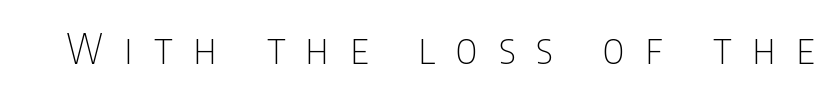
The image shows 42 px thin, condensed sans-serif type, upright; set unusually wide letter spacing (+0.5 em), not underlined; low stroke contrast and a large x-height.
